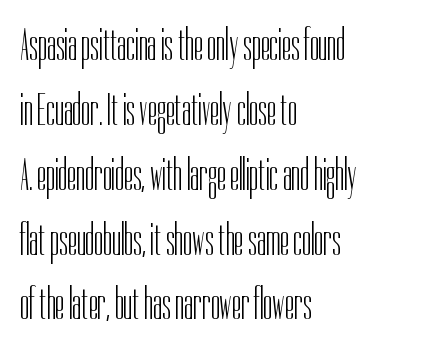
The rendering anchors every line to the left-hand side. The font is comparable to plain body text, perhaps lighter. Decoration check: the copy has no underline. Upright lettering throughout. This block has exactly the height ordinary leading produces.
